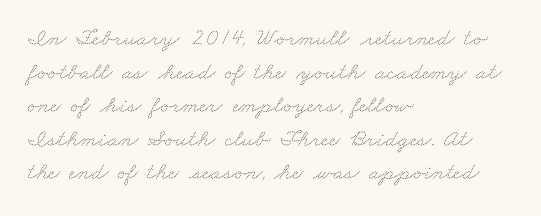
{"bold": "no", "underline": "no", "align": "left", "line_spacing": "normal", "line_spacing_ratio": 1.4, "letter_spacing": "normal", "letter_spacing_em": 0.0, "glyph_px": 24}
